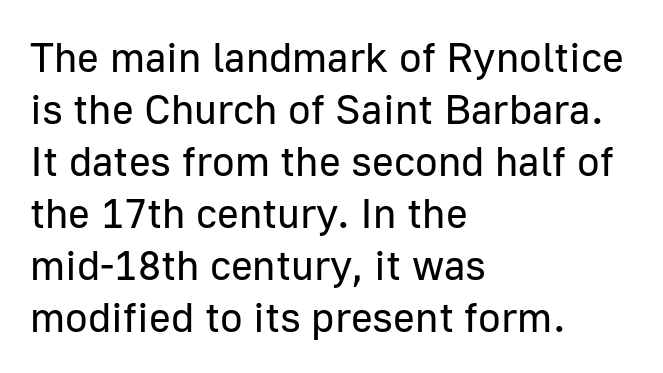
{"serif": "no", "italic": "no", "bold": "no", "weight": "regular", "width": "normal", "stroke_contrast": "low", "x_height": "medium", "monospaced": "no", "underline": "no", "align": "left", "line_spacing_ratio": 1.24, "letter_spacing": "normal", "letter_spacing_em": 0.0, "glyph_px": 42}
